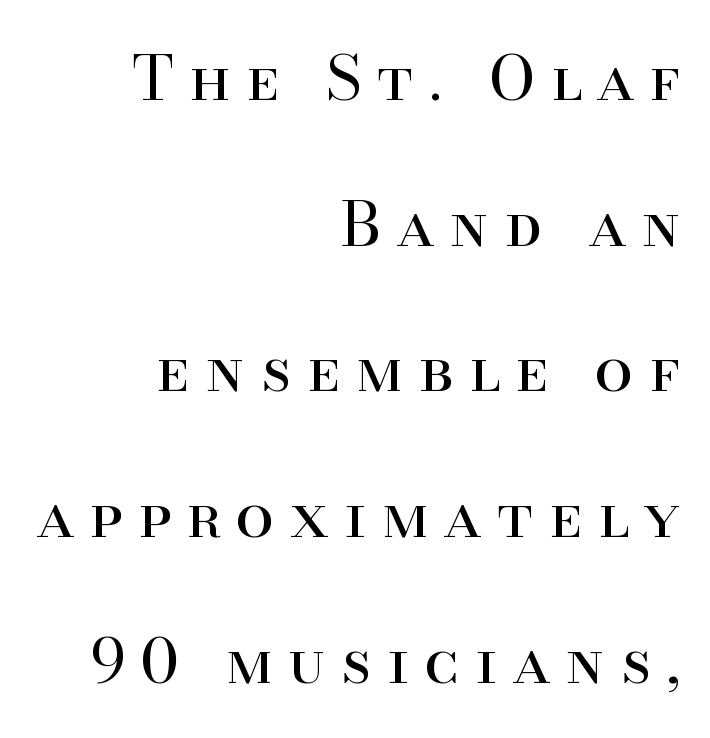
Here the glyphs are tracked loosely, breaking word shapes into spaced letters. Reading down the column, the eye jumps a long way to each next line. The baseline area is clear. Here the designer chose a conventional face with non-uniform glyph widths. Layout note: lines flush right. Letters have the restrained weight of plain body copy at most.
